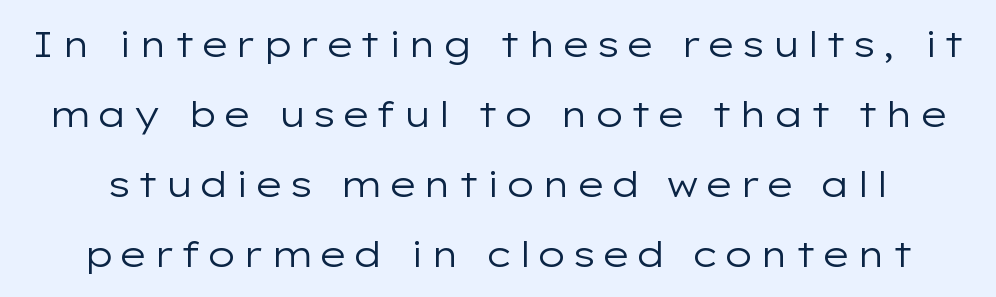
Clear beneath every line of the passage. The font's upright variant was chosen for this text. Weight class: somewhere from thin through regular. Varying glyph widths throughout — classic text-font behaviour.
